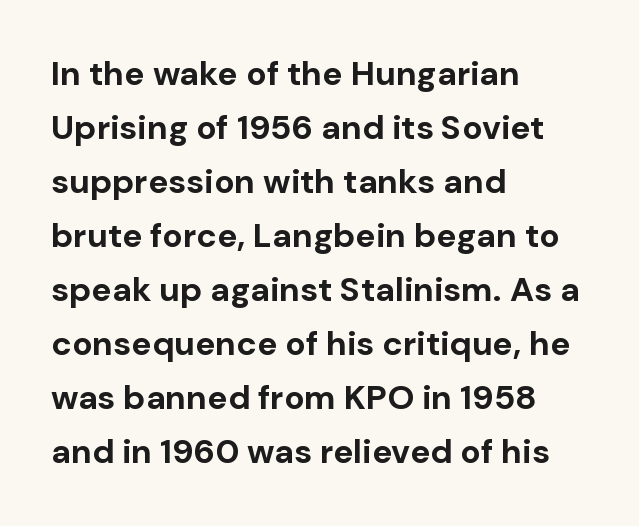
Characters follow at the spacing the type designer built in. Left-aligned paragraph, ragged on the right. Note the varied advance widths — an 'i' is clearly narrower than an 'm'. Its strokes are broad and dark, the hallmark of bold type. Is this a sans? Yes — the strokes have no serifs. What's the leading like? Ordinary, nothing unusual.
